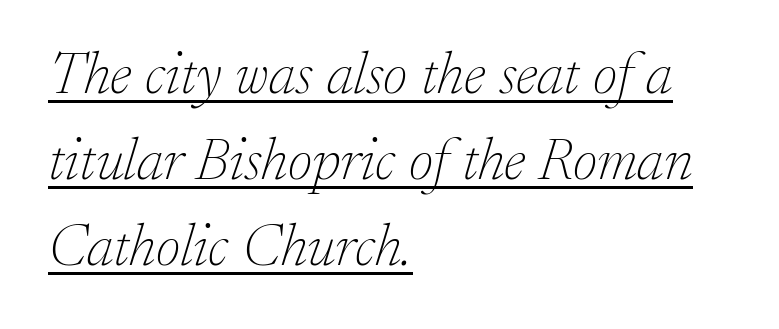
The image shows 60 px thin serif type, italic (leaning right); set left-aligned, normal line spacing (1.43x), normal letter spacing, underlined; low stroke contrast and a small x-height.
